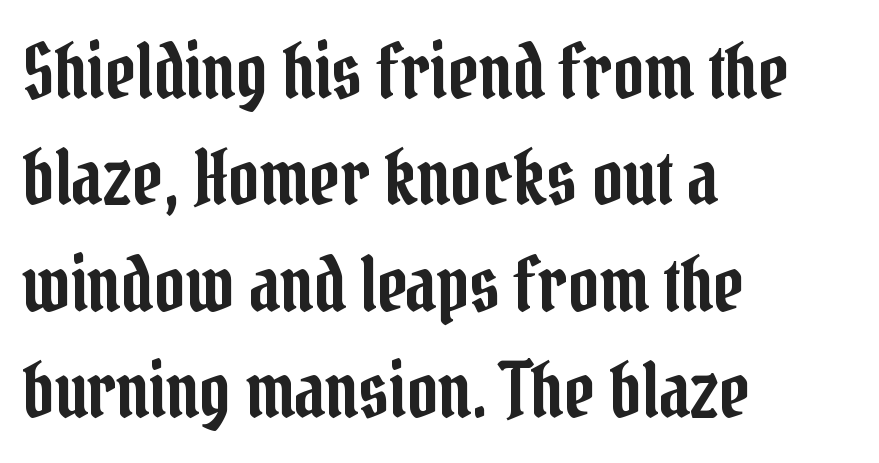
The image shows 76 px condensed serif type, upright; set left-aligned, normal line spacing (1.4x), normal letter spacing, not underlined; low stroke contrast and a medium x-height.
